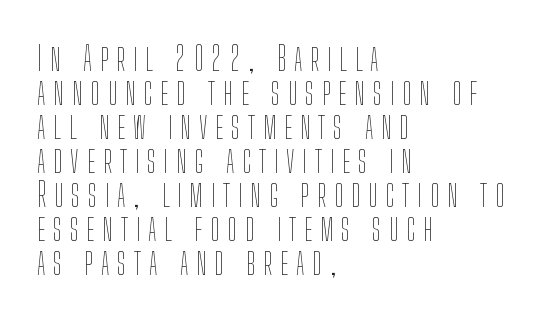
This sample trades vertical openness for compactness between lines. Proportional: the letters do not fall into vertical columns. Any mark beneath the type? The region is blank. Which margin do the lines hug? The left one — the right edge is uneven.
